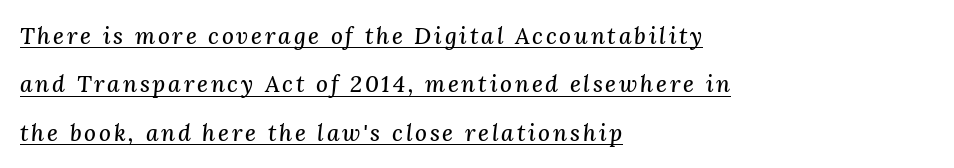
Q: Is the text italic (slanted)? A: Yes, it leans right by about 3 degrees.
Q: Is the text underlined? A: Yes.
Q: How is the paragraph aligned? A: Left-aligned.
Q: Is the spacing between lines tight, normal or loose? A: Loose.
